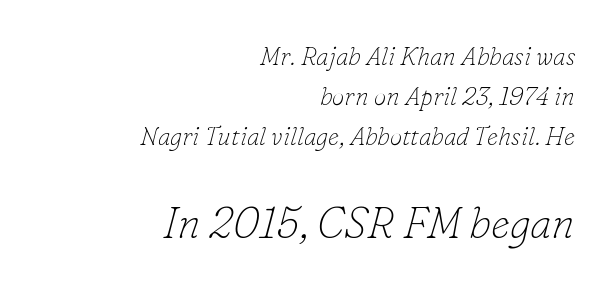
The space between consecutive lines is moderate. How are the letters spaced? Ordinarily, with no added tracking. This sample is right-justified, so line beginnings fall wherever the words allow. Stems and bowls with no extra thickness — not bold.
